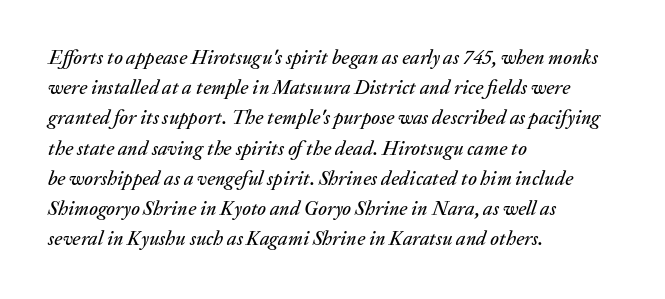
Q: Is the text italic (slanted)? A: Yes, it leans right by about 20 degrees.
Q: Is the text underlined? A: No.
Q: How is the paragraph aligned? A: Left-aligned.
Q: Is the spacing between letters normal or unusually wide? A: Normal.
Q: Is the spacing between lines tight, normal or loose? A: Normal.
